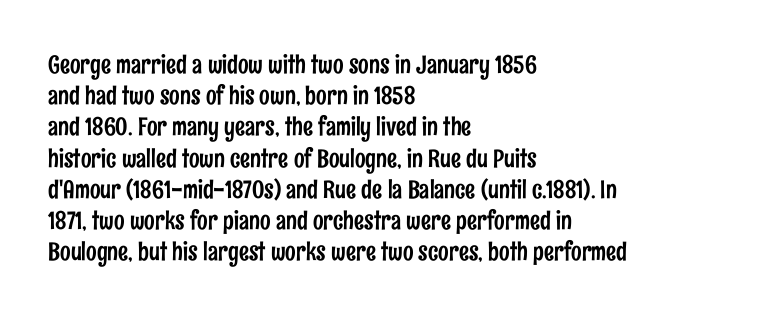
If you drew a line through each stem, it would be perfectly vertical. Leading: standard. The setting favours the left margin, as ordinary paragraphs usually do. Nobody touched the tracking dial on this one. Lines of text with bare space underneath.
